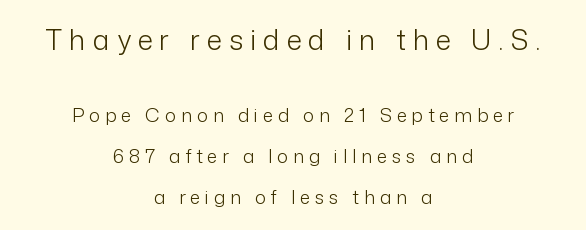
{"serif": "no", "italic": "no", "bold": "no", "weight": "light", "width": "normal", "stroke_contrast": "low", "x_height": "medium", "monospaced": "no", "underline": "no", "align": "center", "line_spacing": "loose", "line_spacing_ratio": 2.14, "letter_spacing": "wide", "letter_spacing_em": 0.25, "larger_block": "first", "size_ratio": 1.47, "glyph_px": 28}
